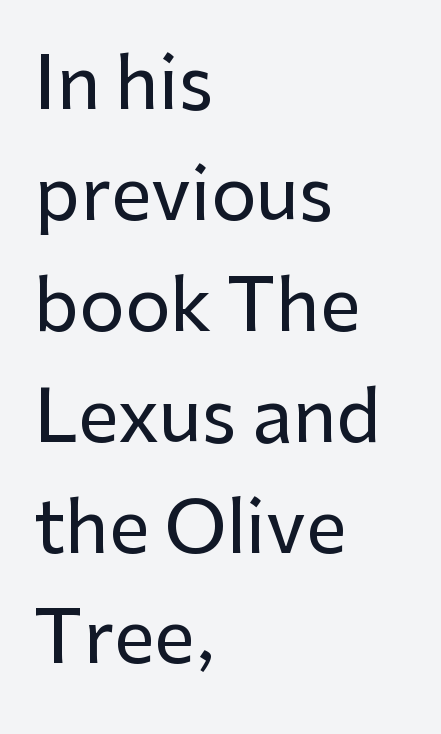
{"serif": "no", "italic": "no", "width": "normal", "stroke_contrast": "low", "x_height": "medium", "monospaced": "no", "underline": "no", "align": "left", "line_spacing": "normal", "line_spacing_ratio": 1.54, "letter_spacing": "normal", "letter_spacing_em": 0.0, "glyph_px": 72}
